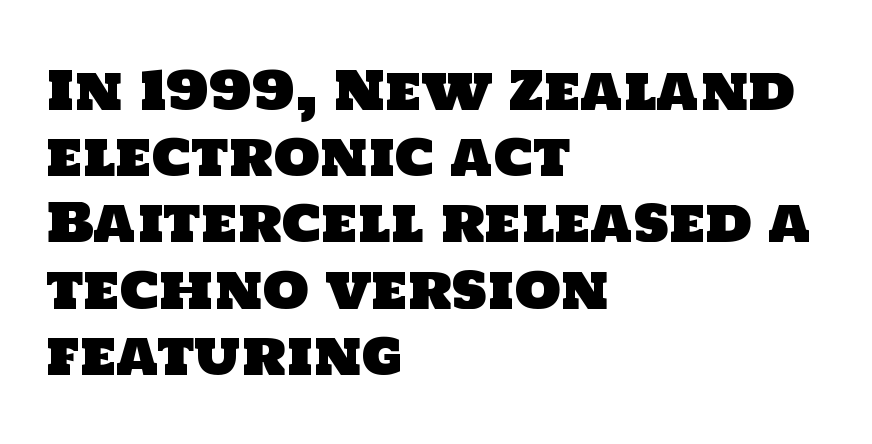
{"serif": "no", "width": "normal", "stroke_contrast": "low", "x_height": "large", "monospaced": "no", "underline": "no", "align": "left", "line_spacing": "normal", "line_spacing_ratio": 1.25, "letter_spacing": "normal", "letter_spacing_em": 0.0, "glyph_px": 53}
